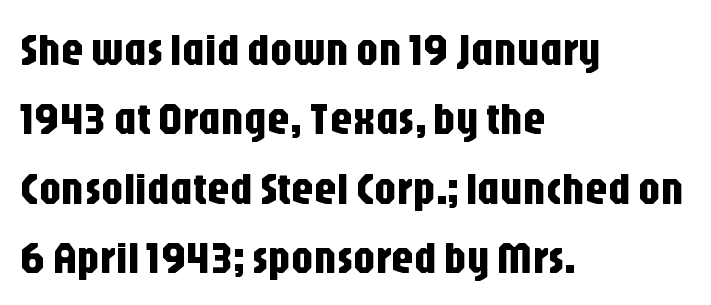
Nobody touched the tracking dial on this one. Check the space under the baseline: it is left empty. Upright lettering throughout. Look at the bottom of the vertical strokes: they stop flat, with no serifs.
